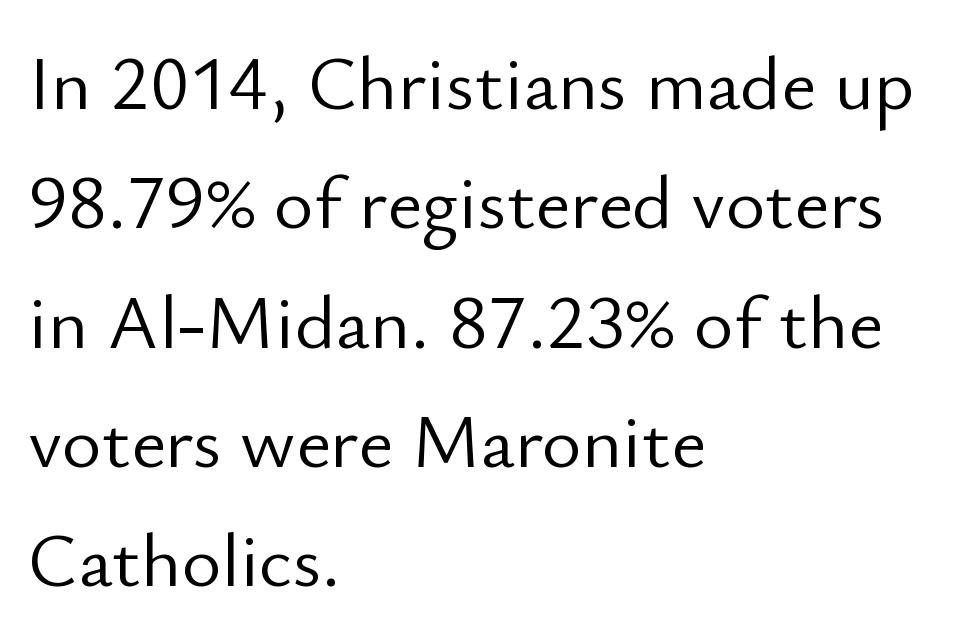
Beneath every word, the page is bare. Inter-character spacing is left at the font's built-in metrics. Successive baselines arrive at the customary interval. A classic flush-left, rag-right setting is used for this passage. The text was rendered using a sans face with plain stroke endings.
